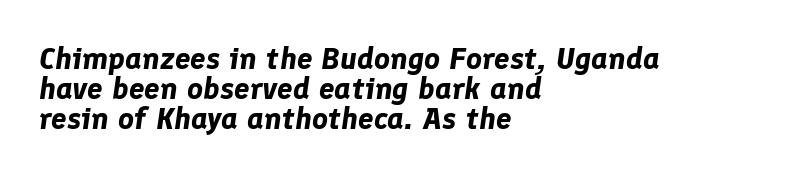
{"italic": "yes", "lean": "right", "slant_degrees": 8, "bold": "yes", "weight": "bold", "width": "normal", "stroke_contrast": "low", "x_height": "medium", "monospaced": "no", "underline": "no", "align": "left", "line_spacing": "tight", "line_spacing_ratio": 0.96, "letter_spacing": "normal", "letter_spacing_em": 0.0, "glyph_px": 31}
